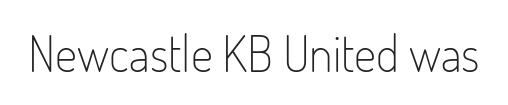
Q: Is the text bold? A: No.
Q: Is the text italic (slanted)? A: No, it is upright.
Q: Is the typeface a serif or a sans-serif typeface? A: Sans-serif.
Q: Is the text underlined? A: No.
Q: Is the spacing between letters normal or unusually wide? A: Normal.
Q: Width (condensed, normal, or wide)? A: Condensed.
Q: Stroke contrast? A: Low.
Q: x-height? A: Small.
Q: Monospaced? A: No.
